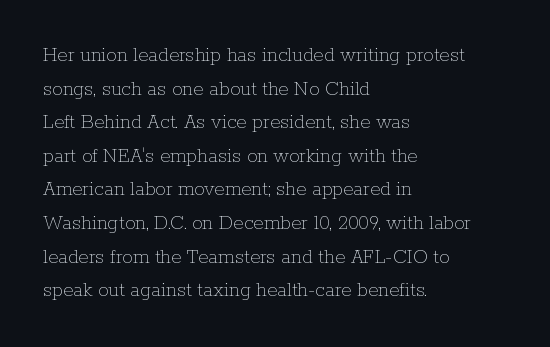
{"italic": "no", "bold": "no", "underline": "no", "align": "left", "line_spacing": "normal", "line_spacing_ratio": 1.6, "letter_spacing": "normal", "letter_spacing_em": 0.0, "glyph_px": 21}
